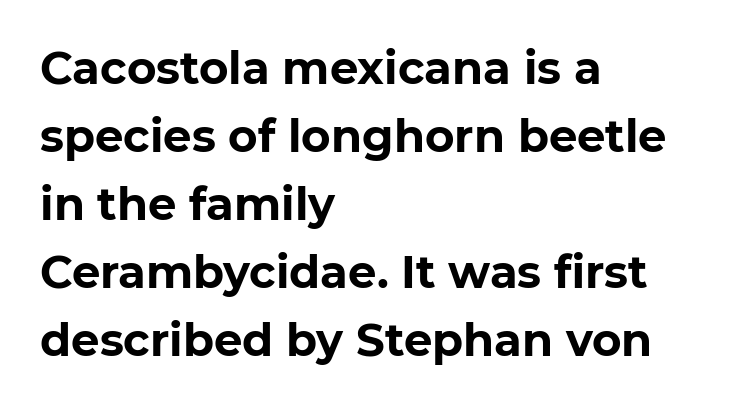
{"serif": "no", "italic": "no", "bold": "yes", "weight": "bold", "width": "normal", "stroke_contrast": "low", "x_height": "medium", "monospaced": "no", "underline": "no", "align": "left", "line_spacing": "normal", "line_spacing_ratio": 1.51, "letter_spacing": "normal", "letter_spacing_em": 0.0, "glyph_px": 45}
